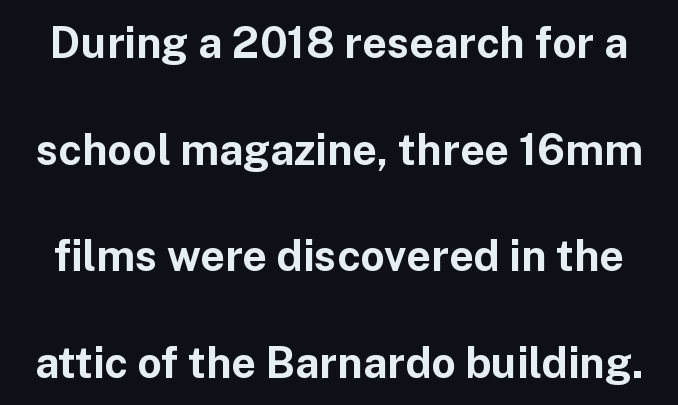
{"serif": "no", "italic": "no", "bold": "yes", "weight": "bold", "width": "normal", "stroke_contrast": "low", "x_height": "medium", "monospaced": "no", "underline": "no", "line_spacing": "loose", "line_spacing_ratio": 2.48, "letter_spacing": "normal", "letter_spacing_em": 0.0, "glyph_px": 43}
